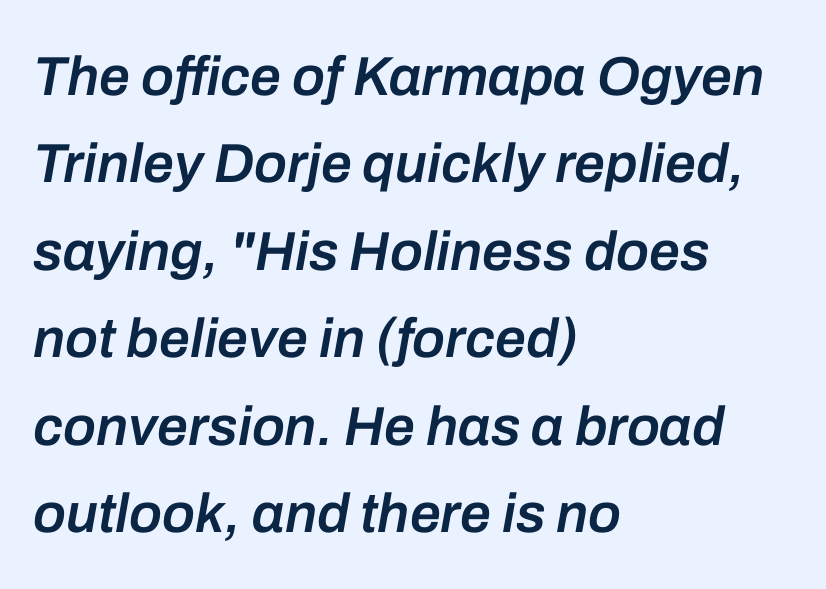
The image shows 55 px semibold type, italic (leaning right); set left-aligned, normal line spacing (1.59x), normal letter spacing, not underlined; low stroke contrast and a medium x-height.
